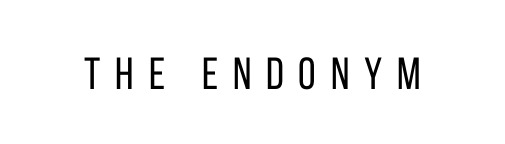
Grotesque or geometric, the face here clearly has no serifs. Style check: upright. Just letters on the line, the space beneath them empty. This is not heavy type; no bold has been used. In terms of letterspacing, this is a distinctly airy, spread setting.
